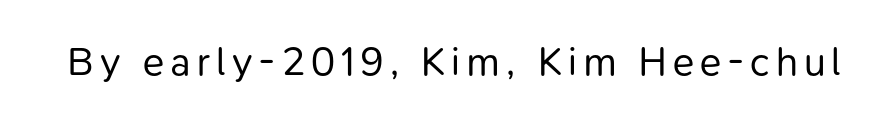
{"serif": "no", "italic": "no", "bold": "no", "weight": "regular", "width": "normal", "stroke_contrast": "low", "x_height": "medium", "monospaced": "no", "underline": "no", "glyph_px": 40}
